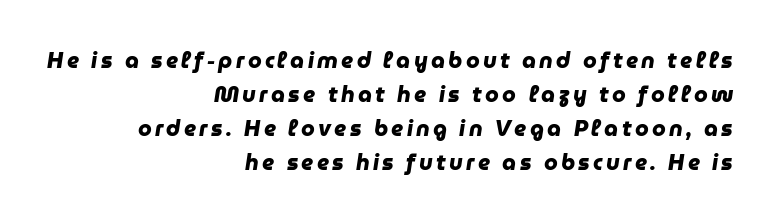
Every row of glyphs terminates at an identical x-position on the right. The gap between lines stays unmarked. Rows of type keep a routine distance in the vertical direction. On the weight axis this lands at bold, roughly 700.
